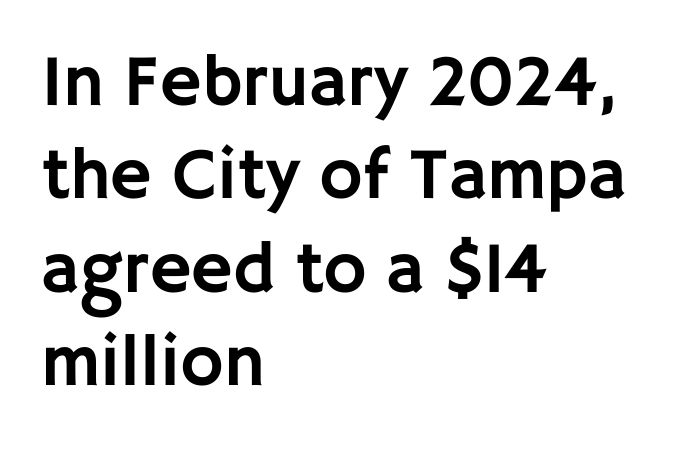
The image shows 73 px sans-serif type, upright; set left-aligned, normal line spacing (1.28x), normal letter spacing, not underlined; low stroke contrast and a large x-height.
